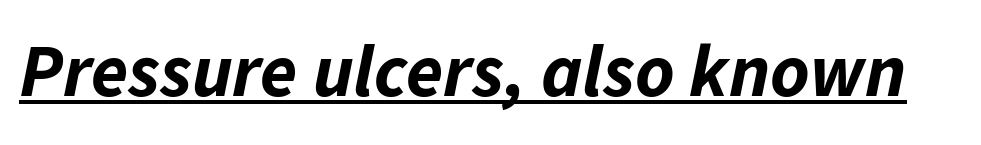
The image shows 75 px bold type, italic (leaning right); set normal letter spacing, underlined; low stroke contrast and a medium x-height.
